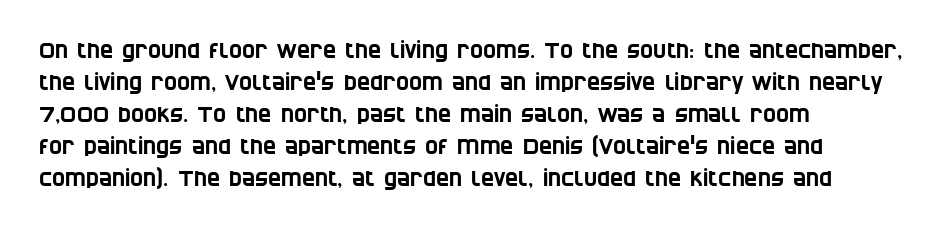
The image shows 22 px text type; set left-aligned, normal line spacing (1.45x), normal letter spacing, not underlined.
